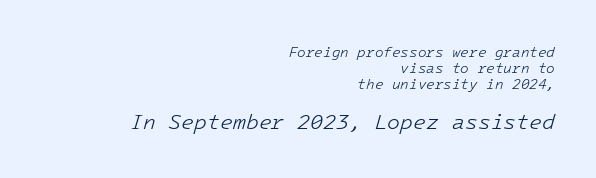
{"italic": "yes", "lean": "right", "slant_degrees": 16, "bold": "no", "underline": "no", "align": "right", "line_spacing": "tight", "line_spacing_ratio": 1.15, "letter_spacing": "normal", "letter_spacing_em": 0.0, "larger_block": "second", "size_ratio": 1.5, "glyph_px": 21}
